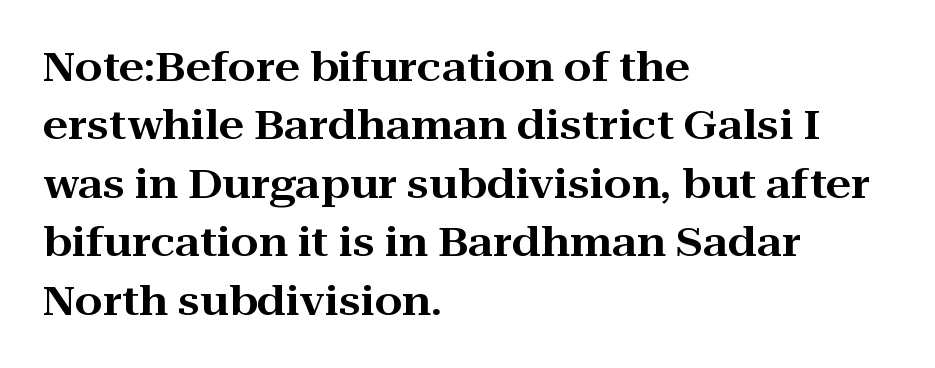
{"serif": "yes", "italic": "no", "width": "wide", "stroke_contrast": "high", "x_height": "medium", "monospaced": "no", "underline": "no", "align": "left", "line_spacing": "normal", "line_spacing_ratio": 1.46, "letter_spacing": "normal", "letter_spacing_em": 0.0, "glyph_px": 40}
